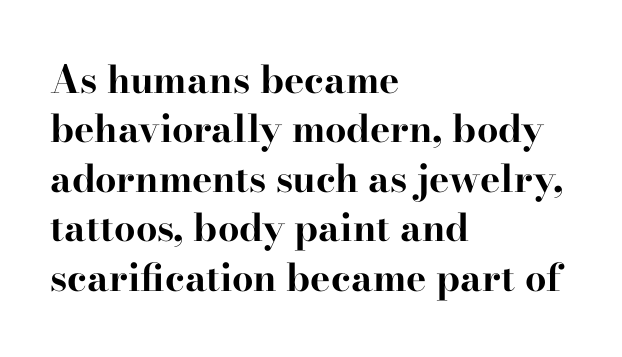
Descenders hang freely into open space. This rendering uses left alignment, leaving the right contour irregular. Spacing verdict: proportional, widths tailored to each character. Reading down the column, the eye jumps a familiar distance to each next line. Between one letter and the next there's only the usual sliver of space.
